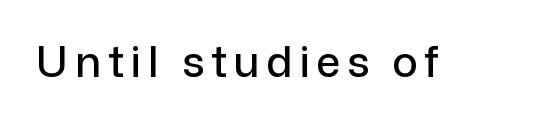
The axis of the letterforms is exactly vertical. Clear beneath every line of the passage. Think of a printed novel: that variable character pitch is what you see here. The text was rendered using a sans face with plain stroke endings.
